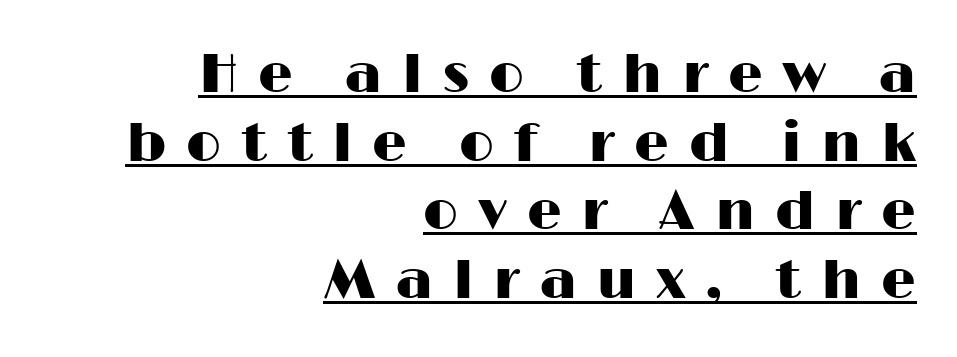
{"serif": "no", "italic": "no", "width": "wide", "stroke_contrast": "high", "x_height": "medium", "monospaced": "no", "underline": "yes", "align": "right", "line_spacing": "normal", "line_spacing_ratio": 1.25, "letter_spacing": "wide", "letter_spacing_em": 0.36, "glyph_px": 55}
